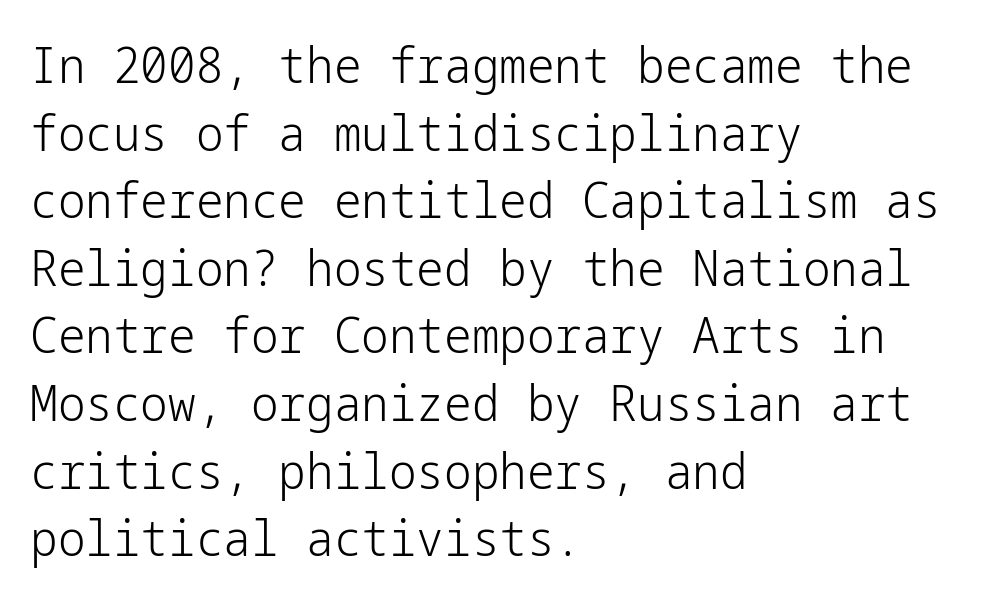
{"serif": "no", "italic": "no", "bold": "no", "weight": "light", "width": "normal", "stroke_contrast": "low", "x_height": "medium", "underline": "no", "align": "left", "line_spacing": "normal", "line_spacing_ratio": 1.38, "letter_spacing": "normal", "letter_spacing_em": 0.0, "glyph_px": 49}
